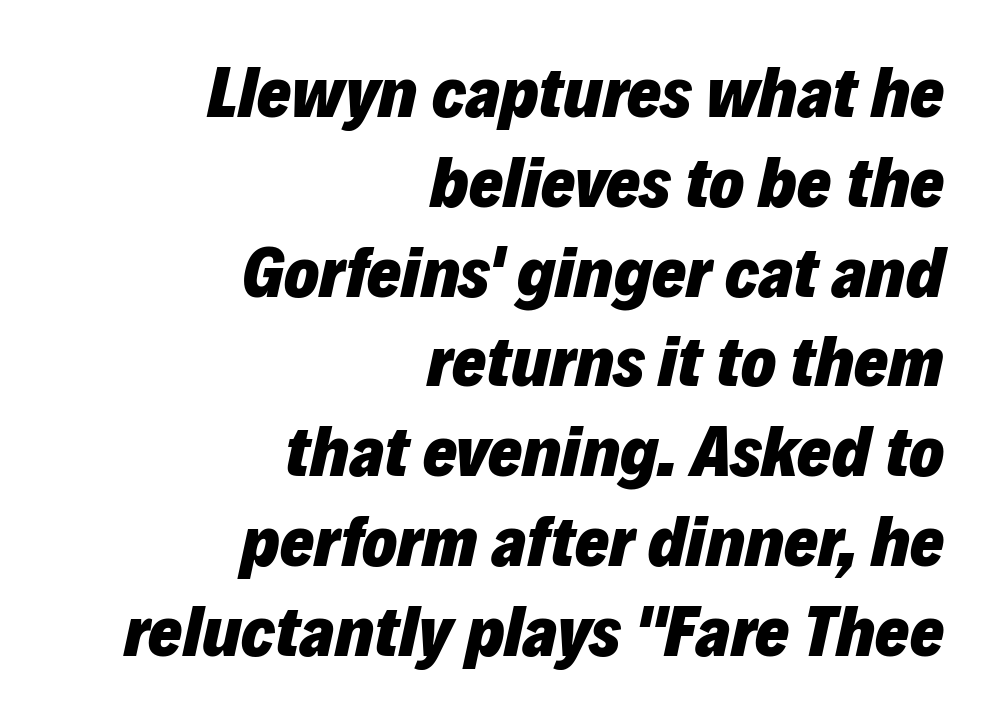
Q: Is the text bold? A: Yes.
Q: Is the text italic (slanted)? A: Yes, it leans right by about 12 degrees.
Q: Is the text underlined? A: No.
Q: How is the paragraph aligned? A: Right-aligned.
Q: Is the spacing between letters normal or unusually wide? A: Normal.
Q: Width (condensed, normal, or wide)? A: Normal.
Q: Stroke contrast? A: Low.
Q: x-height? A: Medium.
Q: Monospaced? A: No.
